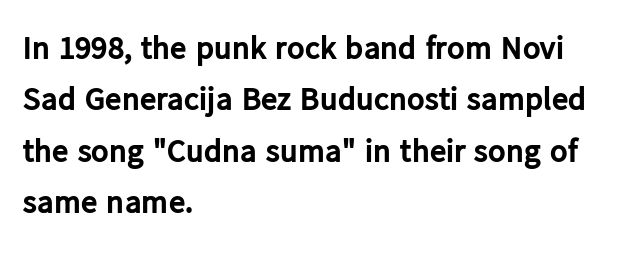
The specimen reads as upright at a glance. You can tell from the bare stems that sans-serif type was used. Successive baselines arrive at the customary interval. Words float on clear page, feet unadorned.
